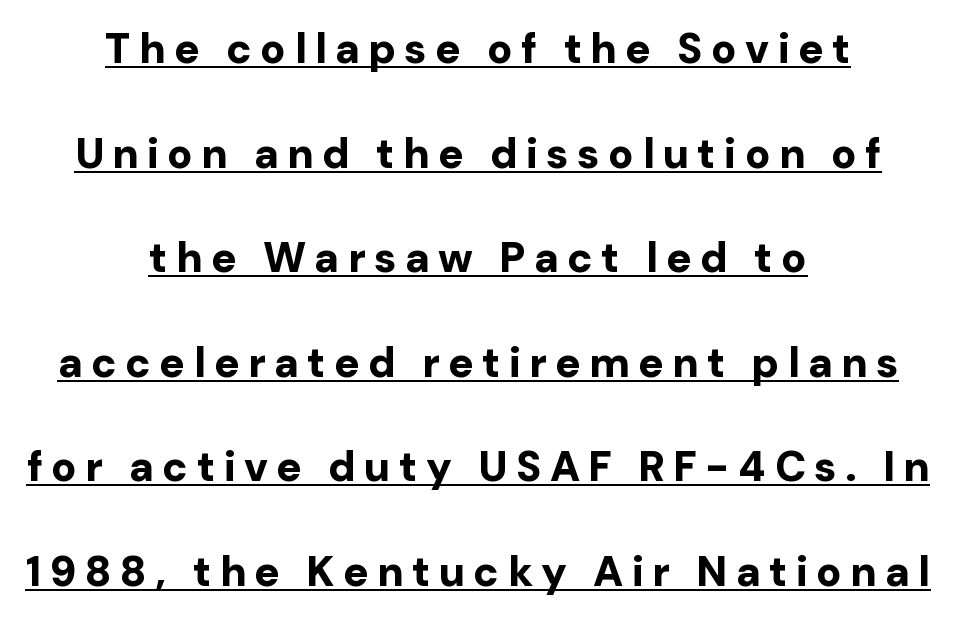
The image shows 42 px bold sans-serif type, upright; set centered, loose line spacing (2.49x), unusually wide letter spacing (+0.2 em), underlined; low stroke contrast and a medium x-height.
